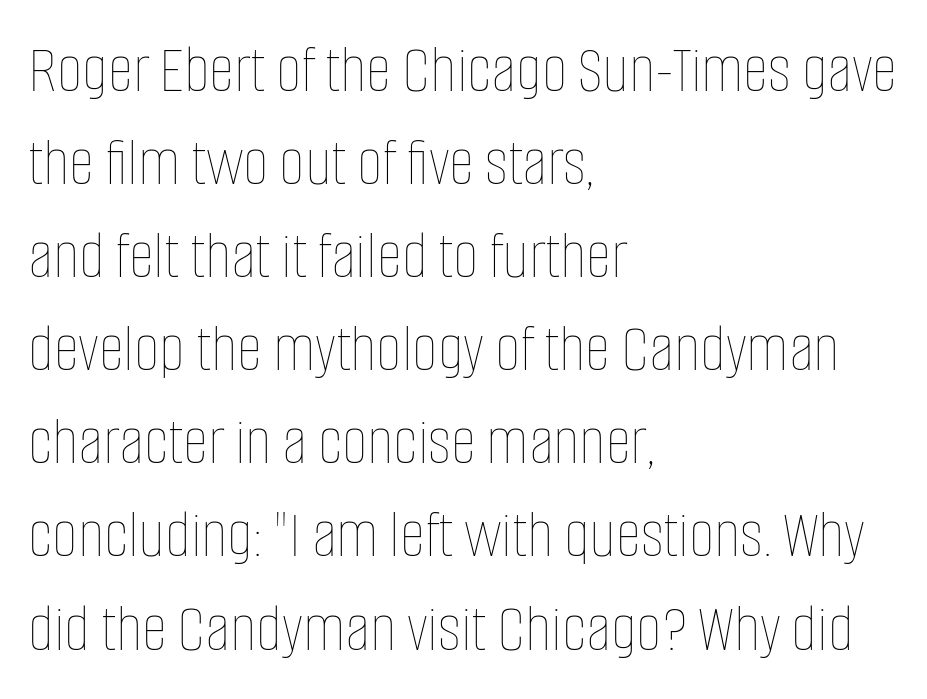
Q: Is the text bold? A: No.
Q: Is the text italic (slanted)? A: No, it is upright.
Q: Is the text underlined? A: No.
Q: How is the paragraph aligned? A: Left-aligned.
Q: Is the spacing between letters normal or unusually wide? A: Normal.
Q: Is the spacing between lines tight, normal or loose? A: Normal.
Q: Width (condensed, normal, or wide)? A: Condensed.
Q: Stroke contrast? A: Low.
Q: x-height? A: Large.
Q: Monospaced? A: No.
